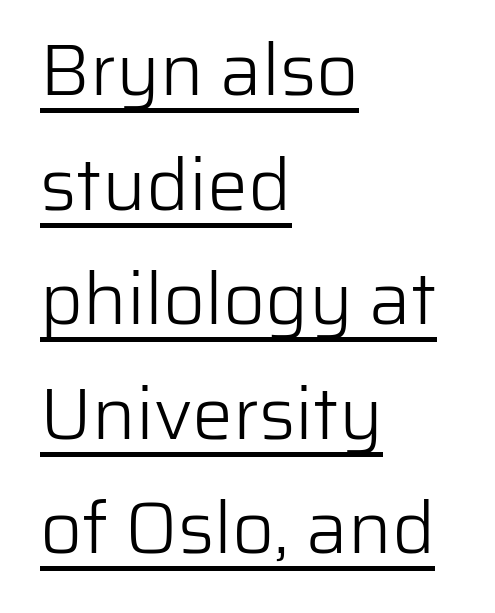
The image shows 73 px light sans-serif type, upright; set left-aligned, normal line spacing (1.57x), normal letter spacing, underlined; low stroke contrast and a medium x-height.
